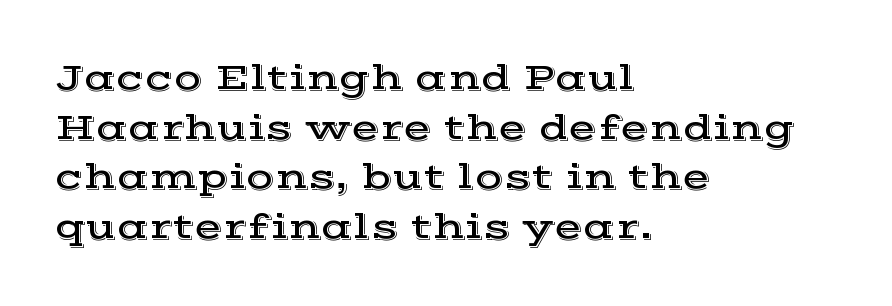
The image shows 37 px wide serif type, upright; set left-aligned, normal line spacing (1.34x), normal letter spacing, not underlined; a medium x-height.
